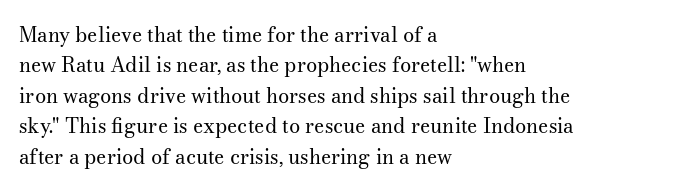
The typesetting does not lean heavy: it is not bold. Words appear dense and cohesive because spacing is normal. Every character sits straight up, as roman type does. What's the leading like? Ordinary, nothing unusual. Glance below the letters and you will spot only blank space.
